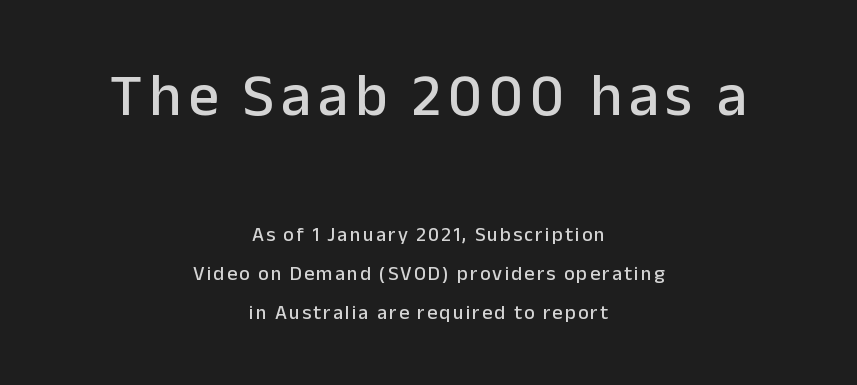
The image shows 60 px sans-serif type, upright; set centered, loose line spacing (1.96x), not underlined; the first (top) block is 3.0x larger; low stroke contrast and a medium x-height.
